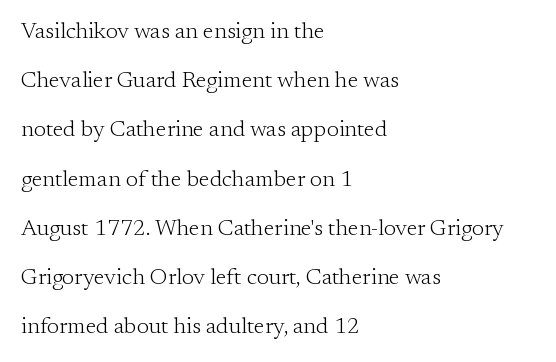
No word sits above an underline. No heavy texture on the line: the type isn't bold. These lines stack with their left ends in a neat column. If you drew a line through each stem, it would be perfectly vertical. Vertically, the passage feels expansive, rows floating well apart. There is no visible air inserted between adjacent glyphs.
